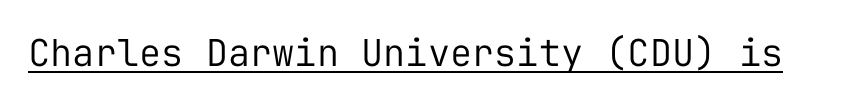
Q: Is the text bold? A: No.
Q: Is the text italic (slanted)? A: No, it is upright.
Q: Is the typeface a serif or a sans-serif typeface? A: Sans-serif.
Q: Is the text underlined? A: Yes.
Q: Is the spacing between letters normal or unusually wide? A: Normal.
Q: Width (condensed, normal, or wide)? A: Normal.
Q: Stroke contrast? A: Low.
Q: x-height? A: Medium.
Q: Monospaced? A: Yes.
